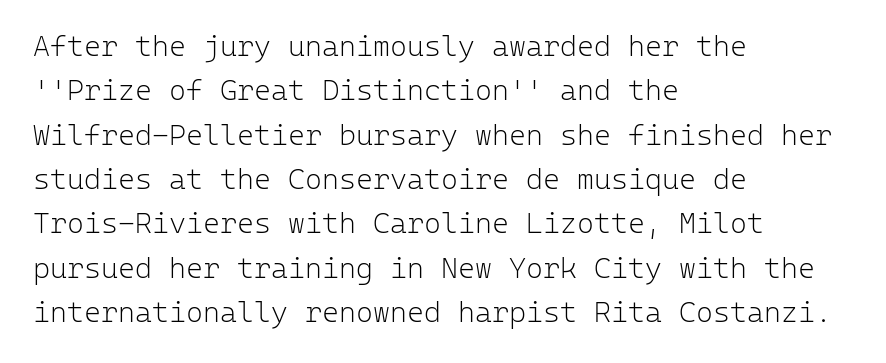
Just letters on the line, the space beneath them empty. Type style note: lacks serifs. Upright lettering throughout. Do the characters align in a grid? Yes, the font is monospaced. The typeface has the unassuming heft of standard copy or less. One-word summary of the alignment: left.
